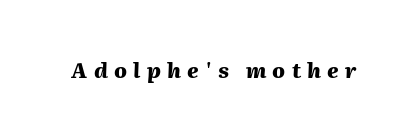
Q: Is the text bold? A: Yes.
Q: Is the text italic (slanted)? A: Yes, it leans right by about 2 degrees.
Q: Is the text underlined? A: No.
Q: Is the spacing between letters normal or unusually wide? A: Unusually wide.
